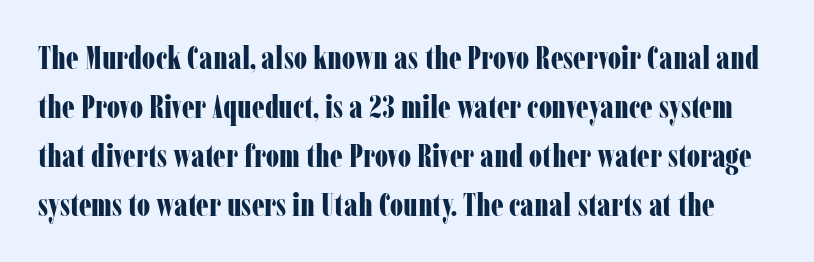
The image shows 32 px bold, condensed serif type, upright; set normal line spacing (1.53x), normal letter spacing, not underlined; low stroke contrast and a medium x-height.
